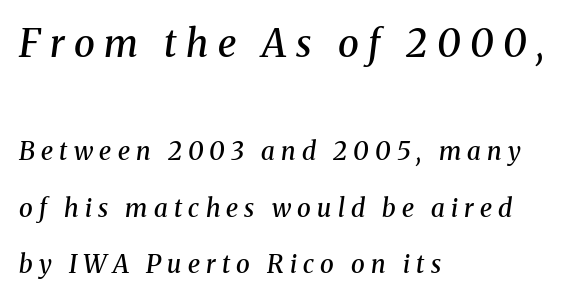
{"serif": "yes", "italic": "yes", "lean": "right", "slant_degrees": 8, "bold": "semi", "weight": "semibold", "width": "normal", "stroke_contrast": "medium", "x_height": "medium", "monospaced": "no", "underline": "no", "align": "left", "line_spacing": "loose", "line_spacing_ratio": 2.26, "letter_spacing": "wide", "letter_spacing_em": 0.25, "larger_block": "first", "size_ratio": 1.52, "glyph_px": 38}
